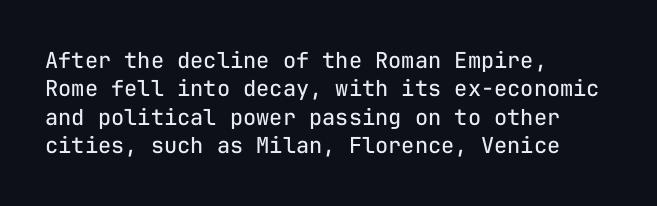
The image shows 22 px text type, upright; set left-aligned, normal line spacing (1.29x), normal letter spacing, not underlined.
